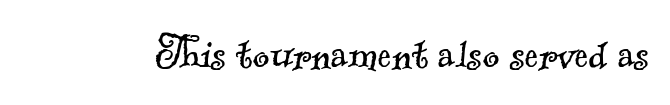
Here the designer chose a conventional face with non-uniform glyph widths. Heaviness? Minimal to ordinary, like unemphasized prose. Underline: absent. The type family on display is of the serif kind.
